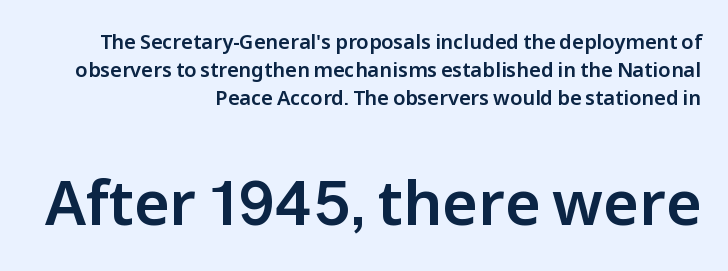
The image shows 61 px sans-serif type, upright; set right-aligned, normal line spacing (1.39x), normal letter spacing, not underlined; the second (bottom) block is 3.05x larger; low stroke contrast and a medium x-height.
